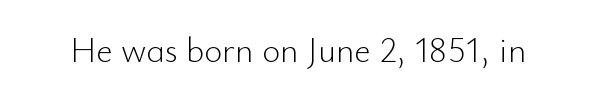
Q: Is the text bold? A: No.
Q: Is the text italic (slanted)? A: No, it is upright.
Q: Is the typeface a serif or a sans-serif typeface? A: Sans-serif.
Q: Is the text underlined? A: No.
Q: Is the spacing between letters normal or unusually wide? A: Normal.
Q: Width (condensed, normal, or wide)? A: Normal.
Q: Stroke contrast? A: Low.
Q: x-height? A: Small.
Q: Monospaced? A: No.
